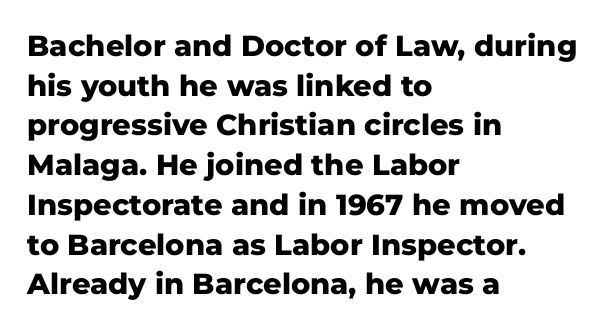
{"serif": "no", "italic": "no", "bold": "yes", "weight": "heavy", "width": "normal", "stroke_contrast": "low", "x_height": "medium", "monospaced": "no", "underline": "no", "align": "left", "line_spacing": "normal", "line_spacing_ratio": 1.37, "letter_spacing": "normal", "letter_spacing_em": 0.0, "glyph_px": 29}
